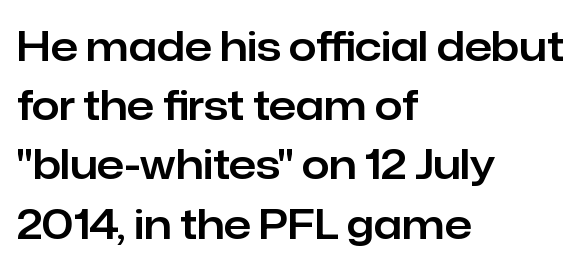
The image shows 40 px sans-serif type, upright; set left-aligned, normal line spacing (1.48x), normal letter spacing, not underlined; low stroke contrast and a medium x-height.
